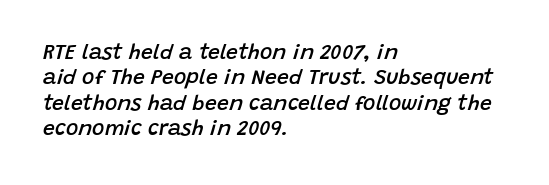
The image shows 21 px text type, italic (leaning right); set left-aligned, line spacing 1.21x, normal letter spacing, not underlined.
